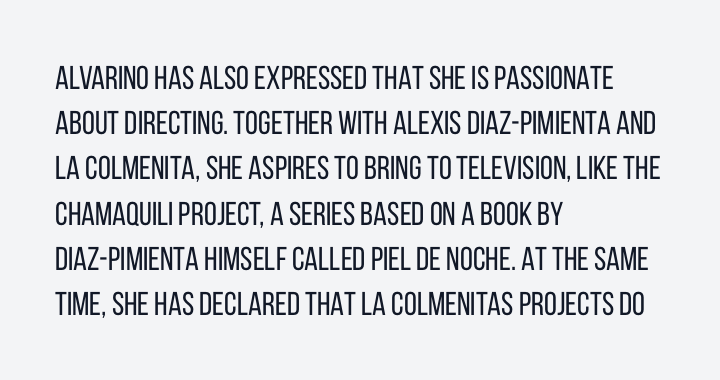
{"serif": "no", "italic": "no", "bold": "no", "weight": "regular", "width": "condensed", "stroke_contrast": "low", "x_height": "large", "monospaced": "no", "underline": "no", "align": "left", "line_spacing": "normal", "line_spacing_ratio": 1.37, "letter_spacing": "normal", "letter_spacing_em": 0.0, "glyph_px": 33}
